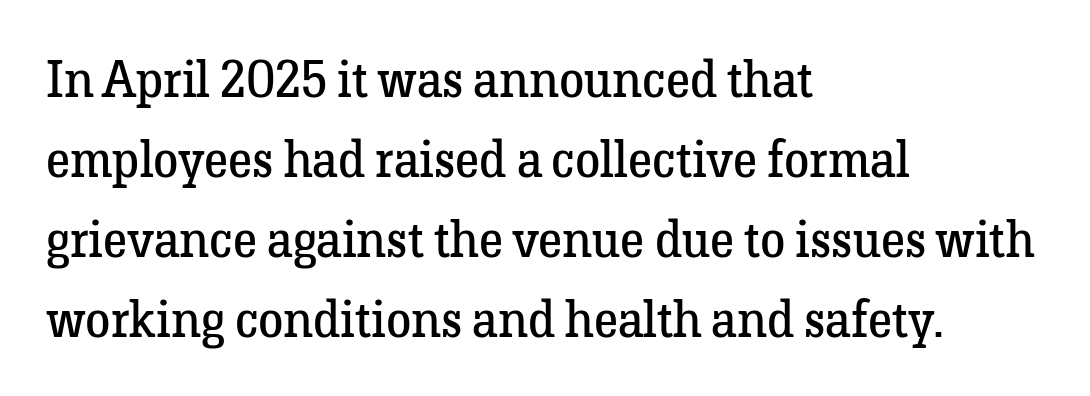
{"serif": "yes", "italic": "no", "bold": "no", "weight": "regular", "width": "normal", "stroke_contrast": "low", "x_height": "medium", "monospaced": "no", "underline": "no", "align": "left", "line_spacing": "normal", "line_spacing_ratio": 1.57, "letter_spacing": "normal", "letter_spacing_em": 0.0, "glyph_px": 51}
